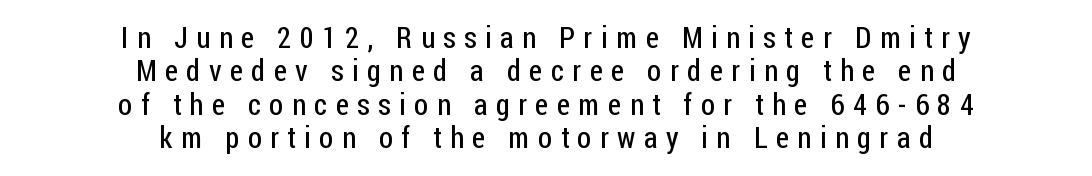
{"serif": "no", "italic": "no", "bold": "no", "weight": "regular", "width": "condensed", "stroke_contrast": "low", "x_height": "medium", "monospaced": "no", "underline": "no", "align": "center", "line_spacing": "tight", "line_spacing_ratio": 1.11, "letter_spacing": "wide", "letter_spacing_em": 0.28, "glyph_px": 30}
